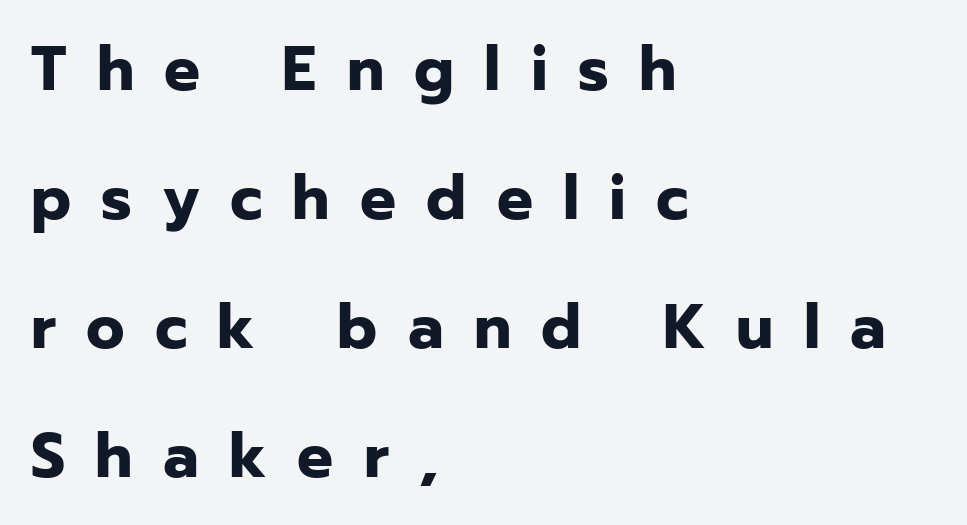
In terms of letterspacing, this is a distinctly airy, spread setting. Font category for this specimen: sans-serif. Here the designer chose a conventional face with non-uniform glyph widths. A typesetter would mark this as roman, not italic.
